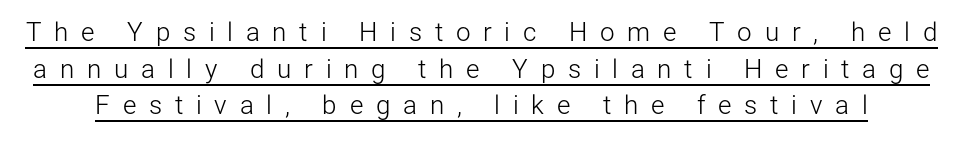
The image shows 26 px text type, upright; set normal line spacing (1.41x), unusually wide letter spacing (+0.49 em), underlined.
